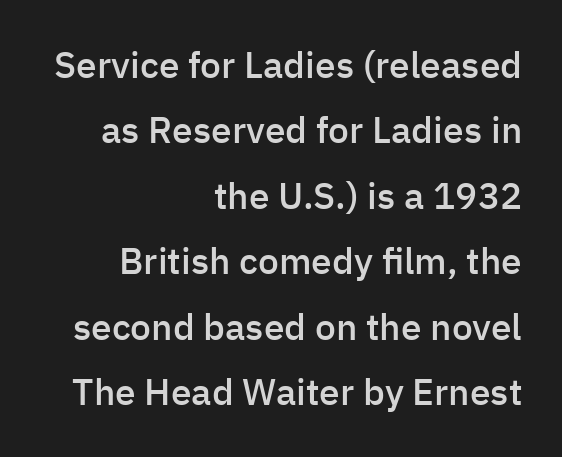
Q: Is the text bold? A: Semi-bold.
Q: Is the text italic (slanted)? A: No, it is upright.
Q: Is the typeface a serif or a sans-serif typeface? A: Sans-serif.
Q: Is the text underlined? A: No.
Q: How is the paragraph aligned? A: Right-aligned.
Q: Is the spacing between letters normal or unusually wide? A: Normal.
Q: Width (condensed, normal, or wide)? A: Normal.
Q: Stroke contrast? A: Low.
Q: x-height? A: Medium.
Q: Monospaced? A: No.
